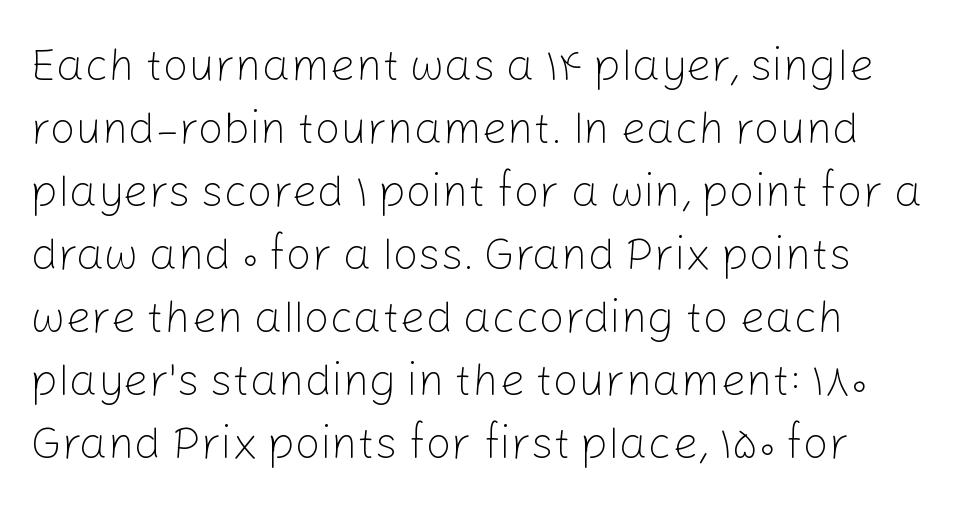
The image shows 45 px light sans-serif type, upright; set normal line spacing (1.4x), normal letter spacing, not underlined; low stroke contrast and a medium x-height.
